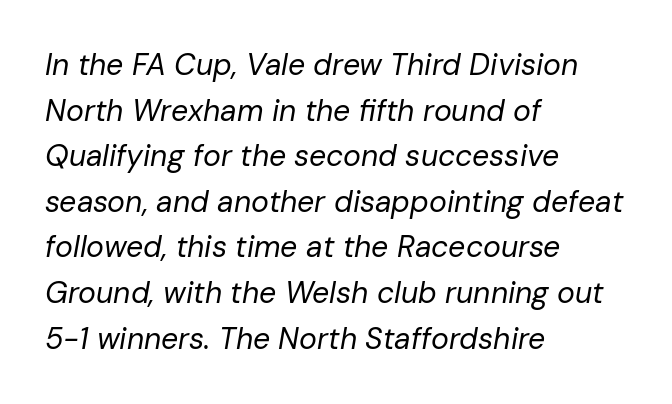
{"italic": "yes", "lean": "right", "slant_degrees": 10, "bold": "no", "weight": "regular", "width": "normal", "stroke_contrast": "low", "x_height": "medium", "monospaced": "no", "underline": "no", "align": "left", "line_spacing": "normal", "line_spacing_ratio": 1.52, "letter_spacing": "normal", "letter_spacing_em": 0.0, "glyph_px": 30}
